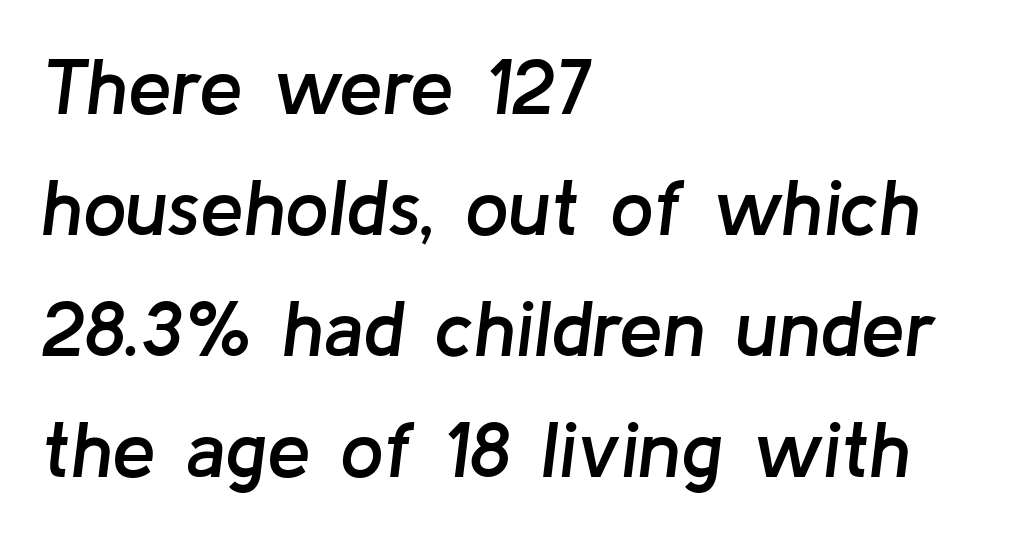
Every row of glyphs begins at an identical x-position on the left. The strip under each line holds only bare page. Nothing unusual about the tracking: characters are spaced as the font intends. Stems and bowls a touch heavier than normal — semibold. Regular leading.
